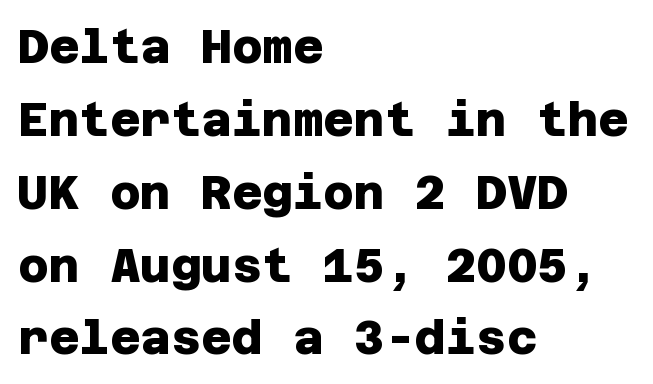
{"serif": "no", "bold": "yes", "weight": "heavy", "width": "normal", "stroke_contrast": "low", "x_height": "large", "underline": "no", "align": "left", "line_spacing": "normal", "line_spacing_ratio": 1.55, "letter_spacing": "normal", "letter_spacing_em": 0.0, "glyph_px": 47}
